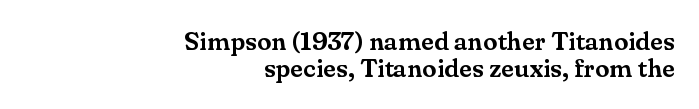
Q: Is the text italic (slanted)? A: No, it is upright.
Q: Is the text underlined? A: No.
Q: How is the paragraph aligned? A: Right-aligned.
Q: Is the spacing between letters normal or unusually wide? A: Normal.
Q: Is the spacing between lines tight, normal or loose? A: Tight.
